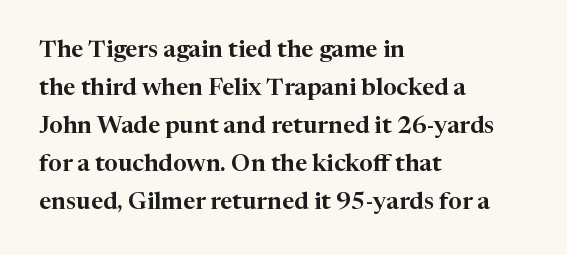
The image shows 24 px text type, upright; set left-aligned, normal line spacing (1.58x), normal letter spacing, not underlined.
